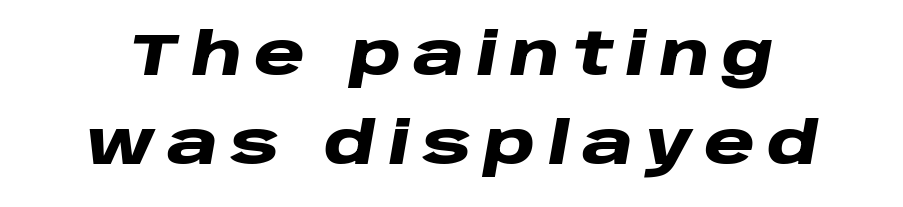
Q: Is the text bold? A: Yes.
Q: Is the text italic (slanted)? A: Yes, it leans right by about 10 degrees.
Q: Is the text underlined? A: No.
Q: Is the spacing between letters normal or unusually wide? A: Unusually wide.
Q: Is the spacing between lines tight, normal or loose? A: Normal.
Q: Width (condensed, normal, or wide)? A: Wide.
Q: Stroke contrast? A: Low.
Q: x-height? A: Large.
Q: Monospaced? A: No.
